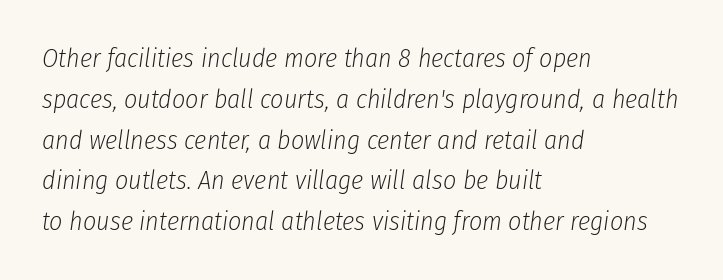
{"italic": "yes", "lean": "right", "slant_degrees": 8, "bold": "no", "underline": "no", "align": "left", "line_spacing": "normal", "line_spacing_ratio": 1.57, "letter_spacing": "normal", "letter_spacing_em": 0.0, "glyph_px": 26}
